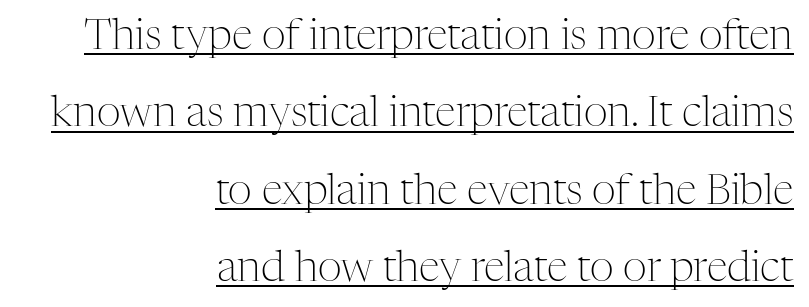
If you drew a line through each stem, it would be perfectly vertical. The text was rendered using a seriffed face with decorative stroke endings. The text block is weighted toward the right margin, trailing off unevenly leftward. Beneath each row of characters lies a ruled line. Varying glyph widths throughout — classic text-font behaviour.
